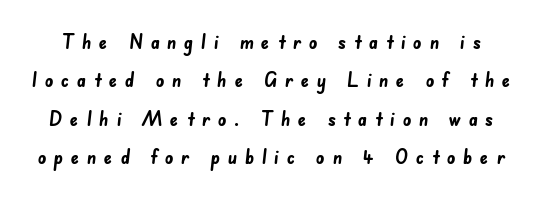
Q: Is the text bold? A: Yes.
Q: Is the text underlined? A: No.
Q: Is the spacing between letters normal or unusually wide? A: Unusually wide.
